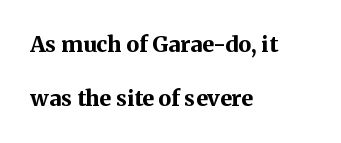
The image shows 22 px bold type, upright; set left-aligned, loose line spacing (2.47x), normal letter spacing, not underlined.
